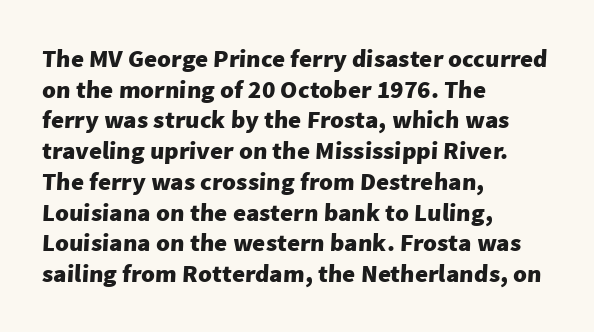
{"bold": "yes", "underline": "no", "align": "left", "line_spacing_ratio": 1.23, "letter_spacing": "normal", "letter_spacing_em": 0.0, "glyph_px": 25}
